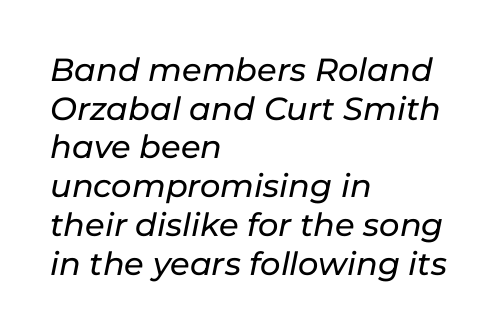
Q: Is the text italic (slanted)? A: Yes, it leans right by about 11 degrees.
Q: Is the text underlined? A: No.
Q: How is the paragraph aligned? A: Left-aligned.
Q: Is the spacing between letters normal or unusually wide? A: Normal.
Q: Width (condensed, normal, or wide)? A: Normal.
Q: Stroke contrast? A: Low.
Q: x-height? A: Medium.
Q: Monospaced? A: No.
